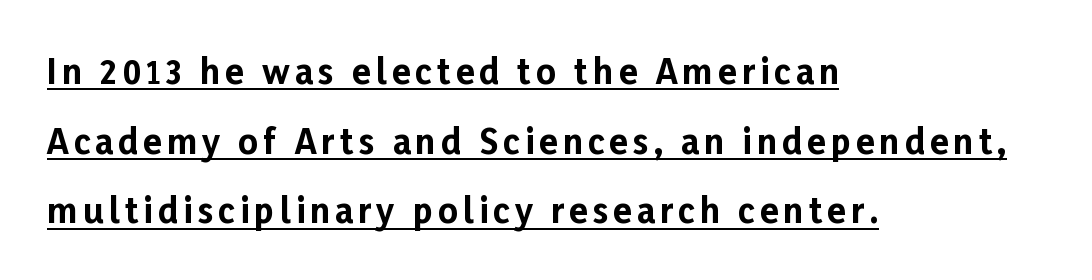
{"serif": "no", "italic": "no", "bold": "yes", "weight": "bold", "width": "normal", "stroke_contrast": "low", "x_height": "medium", "monospaced": "no", "underline": "yes", "align": "left", "line_spacing": "loose", "line_spacing_ratio": 2.05, "glyph_px": 34}
